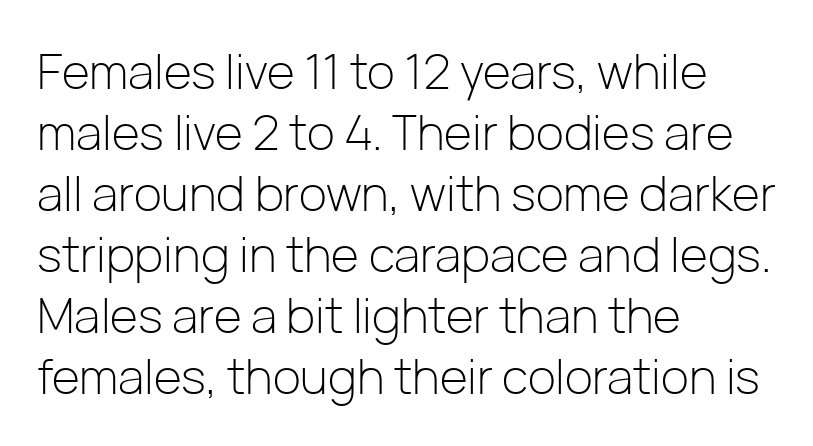
Check where the strokes stop: nothing finishes them off — pure sans. Caption: face not bold, strokes unweighted. The lines sit at an ordinary, default distance from one another. The font's upright variant was chosen for this text. Left-aligned paragraph, ragged on the right. Descenders are the only things crossing below the line.
